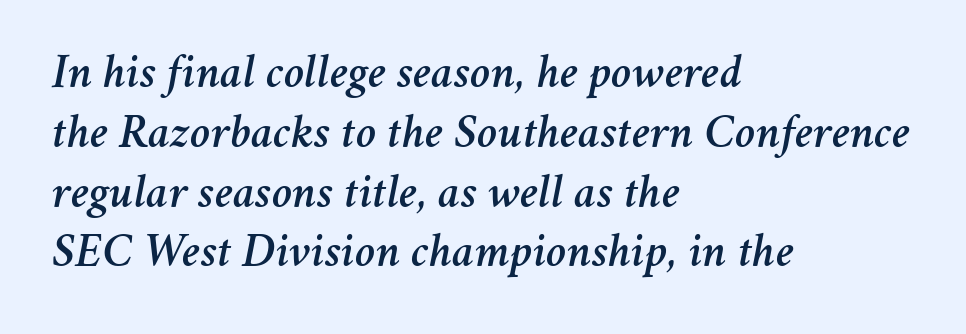
Q: Is the text italic (slanted)? A: Yes, it leans right by about 11 degrees.
Q: Is the text underlined? A: No.
Q: How is the paragraph aligned? A: Left-aligned.
Q: Is the spacing between letters normal or unusually wide? A: Normal.
Q: Width (condensed, normal, or wide)? A: Normal.
Q: Stroke contrast? A: Medium.
Q: x-height? A: Medium.
Q: Monospaced? A: No.
